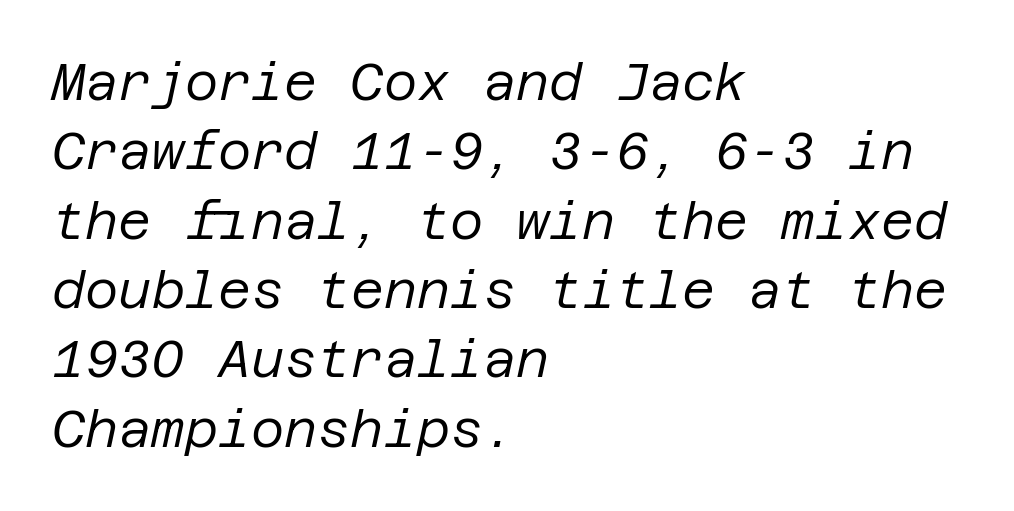
Q: Is the text bold? A: No.
Q: Is the text italic (slanted)? A: Yes, it leans right by about 12 degrees.
Q: Is the text underlined? A: No.
Q: How is the paragraph aligned? A: Left-aligned.
Q: Is the spacing between letters normal or unusually wide? A: Normal.
Q: Is the spacing between lines tight, normal or loose? A: Normal.
Q: Width (condensed, normal, or wide)? A: Normal.
Q: Stroke contrast? A: Low.
Q: x-height? A: Large.
